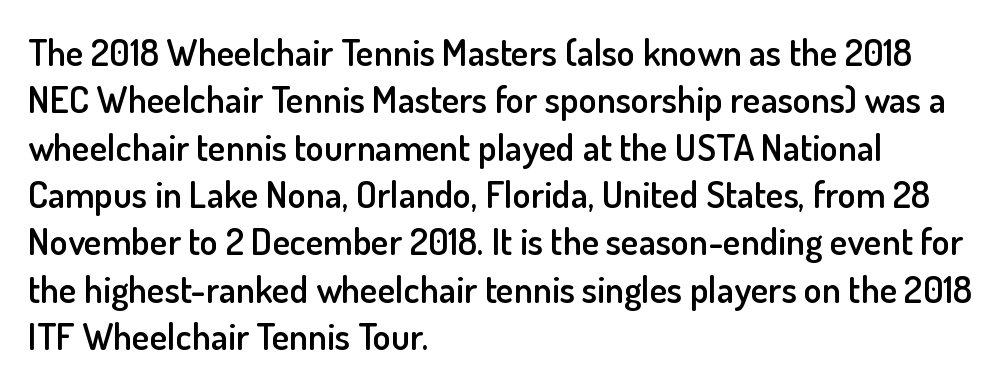
Q: Is the text bold? A: Semi-bold.
Q: Is the text italic (slanted)? A: No, it is upright.
Q: Is the typeface a serif or a sans-serif typeface? A: Sans-serif.
Q: Is the text underlined? A: No.
Q: How is the paragraph aligned? A: Left-aligned.
Q: Is the spacing between letters normal or unusually wide? A: Normal.
Q: Is the spacing between lines tight, normal or loose? A: Normal.
Q: Width (condensed, normal, or wide)? A: Normal.
Q: Stroke contrast? A: Low.
Q: x-height? A: Small.
Q: Monospaced? A: No.
